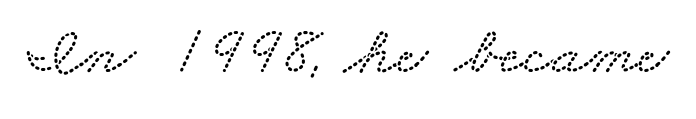
{"width": "wide", "stroke_contrast": "low", "x_height": "small", "monospaced": "no", "underline": "no", "letter_spacing": "normal", "letter_spacing_em": 0.0, "glyph_px": 68}
